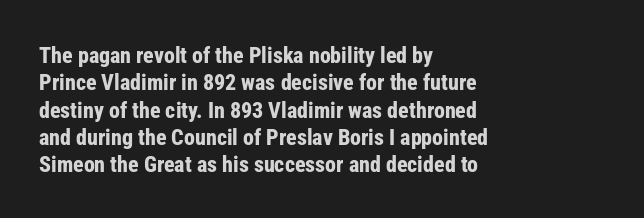
Q: Is the text bold? A: Yes.
Q: Is the text italic (slanted)? A: No, it is upright.
Q: Is the text underlined? A: No.
Q: How is the paragraph aligned? A: Left-aligned.
Q: Is the spacing between letters normal or unusually wide? A: Normal.
